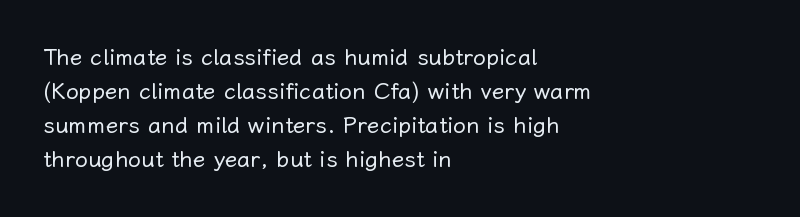
{"italic": "no", "bold": "no", "underline": "no", "align": "left", "line_spacing": "normal", "line_spacing_ratio": 1.48, "letter_spacing": "normal", "letter_spacing_em": 0.0, "glyph_px": 23}
